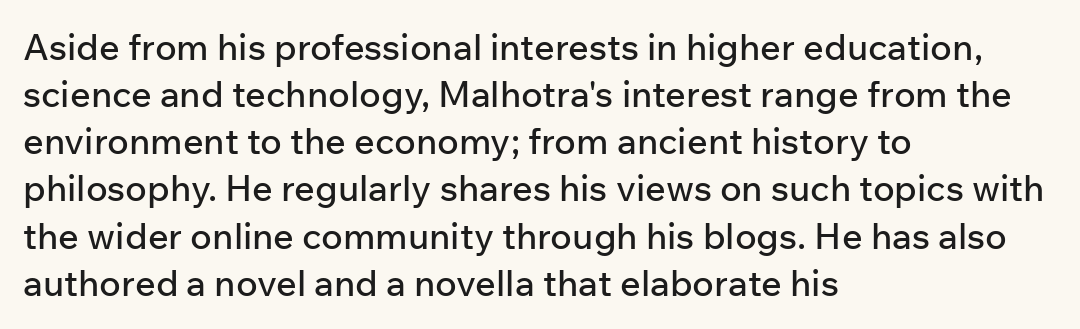
Summary of vertical rhythm: regular, with standard interline spacing. Between one letter and the next there's only the usual sliver of space. Type style note: lacks serifs. Is this a fixed-width face? No — the glyphs have proportional, varying widths. Descenders are the only things crossing below the line.
